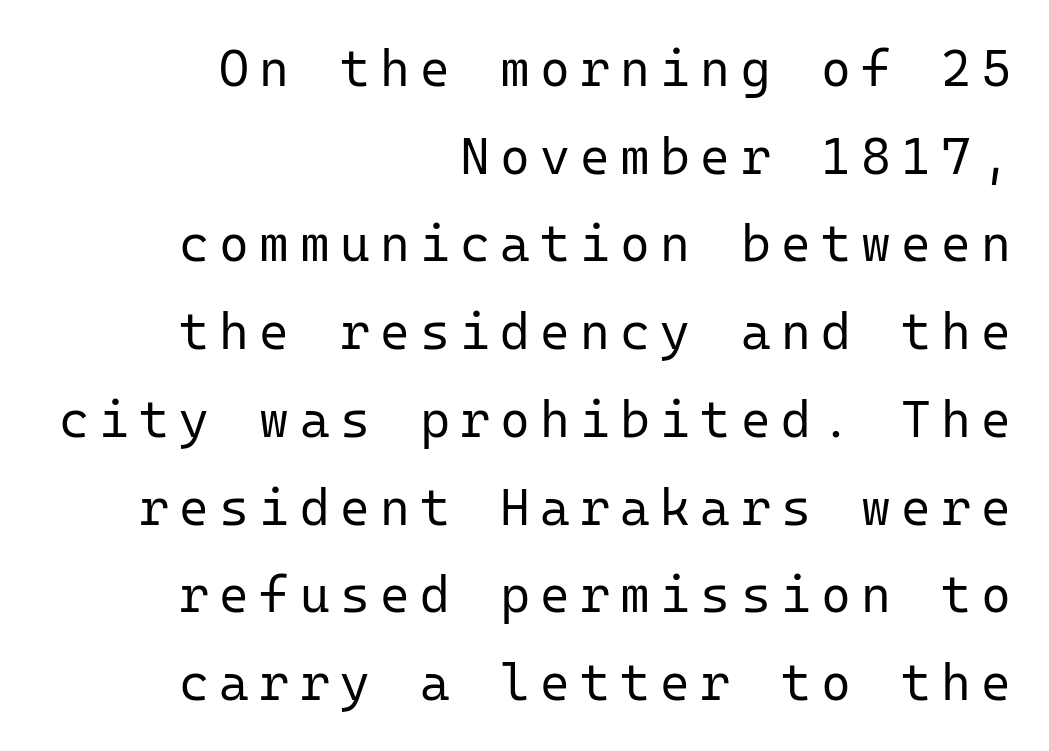
{"serif": "no", "italic": "no", "bold": "no", "weight": "regular", "width": "normal", "stroke_contrast": "low", "x_height": "medium", "monospaced": "yes", "underline": "no", "align": "right", "line_spacing_ratio": 1.72, "letter_spacing": "wide", "letter_spacing_em": 0.2, "glyph_px": 51}
